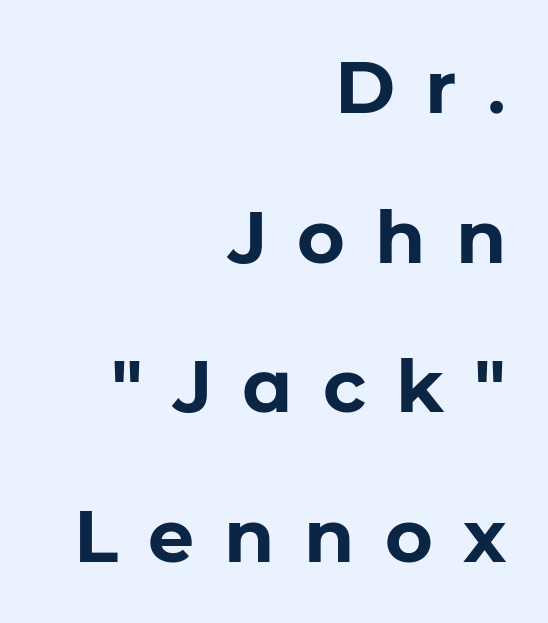
Q: Is the text bold? A: Yes.
Q: Is the text italic (slanted)? A: No, it is upright.
Q: Is the typeface a serif or a sans-serif typeface? A: Sans-serif.
Q: Is the text underlined? A: No.
Q: How is the paragraph aligned? A: Right-aligned.
Q: Is the spacing between letters normal or unusually wide? A: Unusually wide.
Q: Is the spacing between lines tight, normal or loose? A: Loose.
Q: Width (condensed, normal, or wide)? A: Normal.
Q: Stroke contrast? A: Low.
Q: x-height? A: Medium.
Q: Monospaced? A: No.
